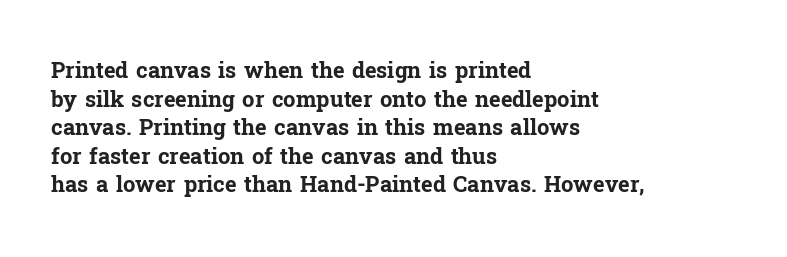
Q: Is the text bold? A: Yes.
Q: Is the text italic (slanted)? A: No, it is upright.
Q: Is the text underlined? A: No.
Q: How is the paragraph aligned? A: Left-aligned.
Q: Is the spacing between letters normal or unusually wide? A: Normal.
Q: Is the spacing between lines tight, normal or loose? A: Normal.
